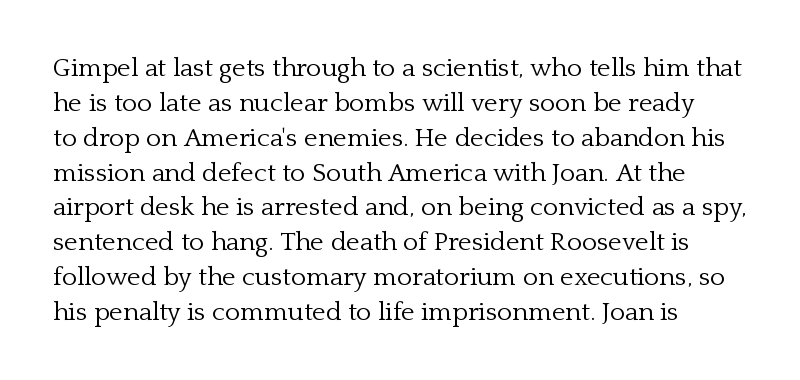
The image shows 26 px text type, upright; set normal line spacing (1.34x), normal letter spacing, not underlined.
